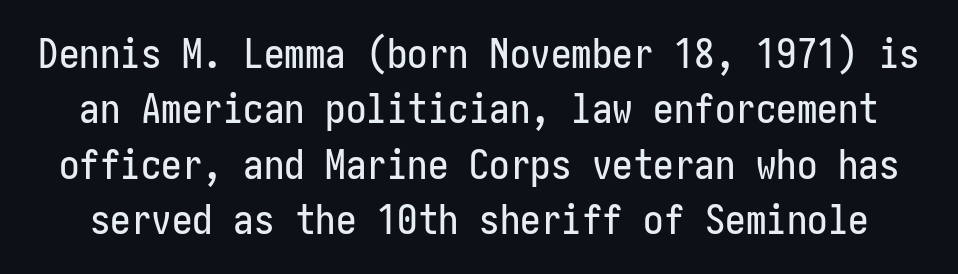
{"serif": "no", "italic": "no", "width": "condensed", "stroke_contrast": "low", "x_height": "medium", "underline": "no", "line_spacing": "normal", "line_spacing_ratio": 1.35, "letter_spacing": "normal", "letter_spacing_em": 0.0, "glyph_px": 41}
